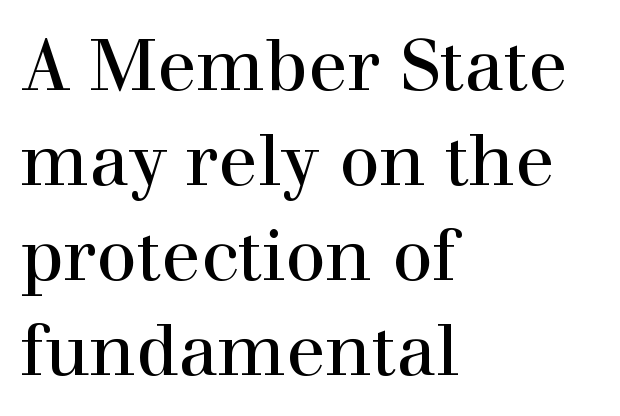
Q: Is the text bold? A: No.
Q: Is the text italic (slanted)? A: No, it is upright.
Q: Is the typeface a serif or a sans-serif typeface? A: Serif.
Q: Is the text underlined? A: No.
Q: How is the paragraph aligned? A: Left-aligned.
Q: Is the spacing between letters normal or unusually wide? A: Normal.
Q: Is the spacing between lines tight, normal or loose? A: Normal.
Q: Width (condensed, normal, or wide)? A: Normal.
Q: Stroke contrast? A: High.
Q: x-height? A: Medium.
Q: Monospaced? A: No.
